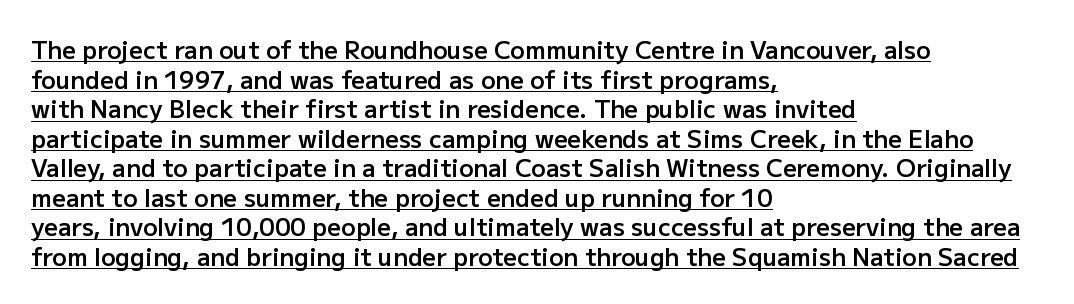
{"italic": "no", "bold": "semi", "underline": "yes", "align": "left", "line_spacing_ratio": 1.23, "letter_spacing": "normal", "letter_spacing_em": 0.0, "glyph_px": 24}
